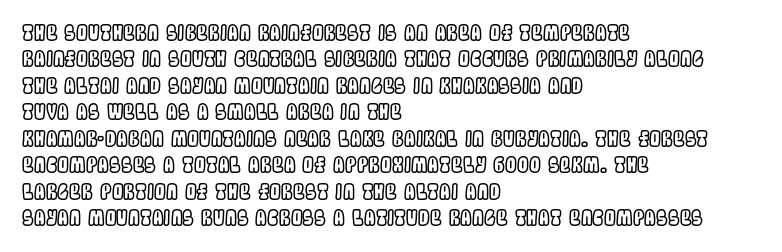
Q: Is the text italic (slanted)? A: No, it is upright.
Q: Is the text underlined? A: No.
Q: How is the paragraph aligned? A: Left-aligned.
Q: Is the spacing between letters normal or unusually wide? A: Normal.
Q: Is the spacing between lines tight, normal or loose? A: Normal.
